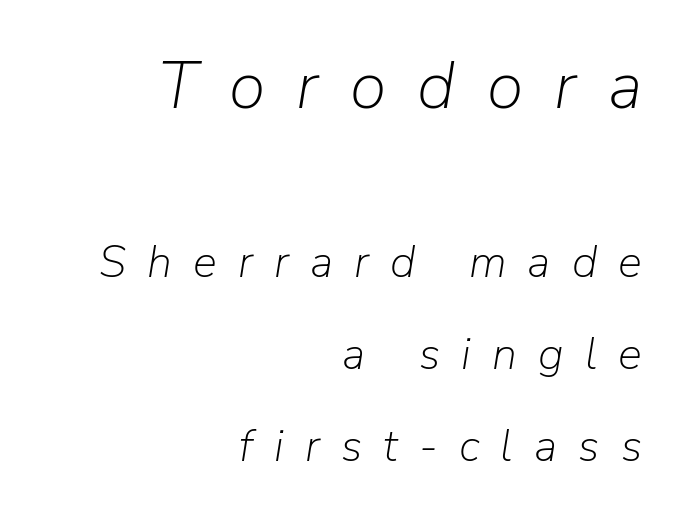
The tracking reads as deliberately expanded to a designer's eye. Stems and bowls with no extra thickness — not bold. Line spacing here is loose. The initial chunk of copy outweighs the following chunk in type size.
